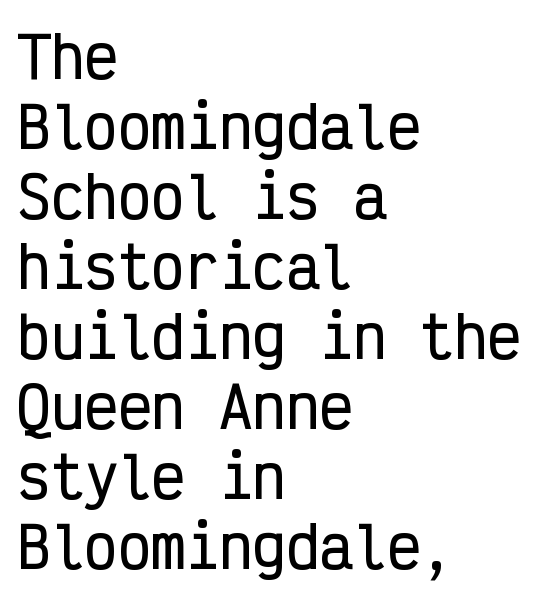
The image shows 56 px condensed sans-serif type, upright, monospaced; set left-aligned, normal line spacing (1.25x), normal letter spacing, not underlined; low stroke contrast and a medium x-height.
